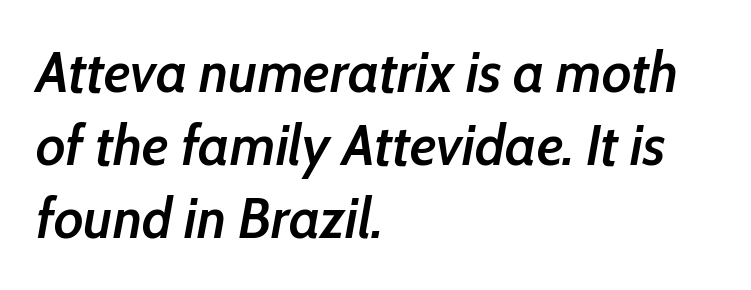
Q: Is the text bold? A: Semi-bold.
Q: Is the text italic (slanted)? A: Yes, it leans right by about 10 degrees.
Q: Is the text underlined? A: No.
Q: How is the paragraph aligned? A: Left-aligned.
Q: Is the spacing between letters normal or unusually wide? A: Normal.
Q: Is the spacing between lines tight, normal or loose? A: Normal.
Q: Width (condensed, normal, or wide)? A: Condensed.
Q: Stroke contrast? A: Low.
Q: x-height? A: Medium.
Q: Monospaced? A: No.
